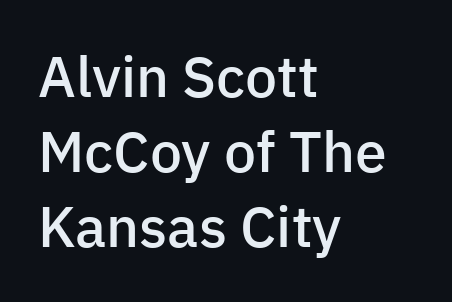
The image shows 57 px semibold sans-serif type, upright; set left-aligned, normal line spacing (1.32x), normal letter spacing, not underlined; low stroke contrast and a medium x-height.
